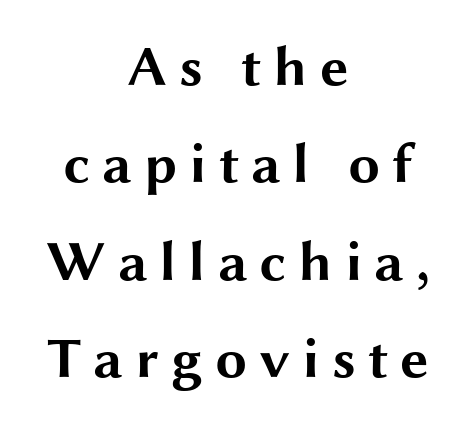
Q: Is the text bold? A: Yes.
Q: Is the text italic (slanted)? A: No, it is upright.
Q: Is the typeface a serif or a sans-serif typeface? A: Sans-serif.
Q: Is the text underlined? A: No.
Q: How is the paragraph aligned? A: Centered.
Q: Is the spacing between letters normal or unusually wide? A: Unusually wide.
Q: Width (condensed, normal, or wide)? A: Wide.
Q: Stroke contrast? A: Medium.
Q: x-height? A: Medium.
Q: Monospaced? A: No.
